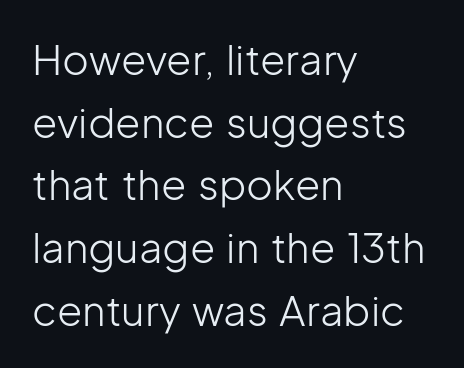
Compared with a centered layout, this one pins lines to the left instead. A sans-serif font was chosen for this passage. Decoration check: the copy has no underline. Looks like regular typesetting: each glyph gets only the width it needs.
